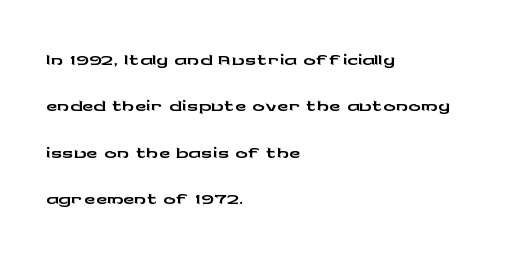
The image shows 31 px wide sans-serif type, upright; set left-aligned, normal line spacing (1.5x), normal letter spacing, not underlined; low stroke contrast and a medium x-height.
